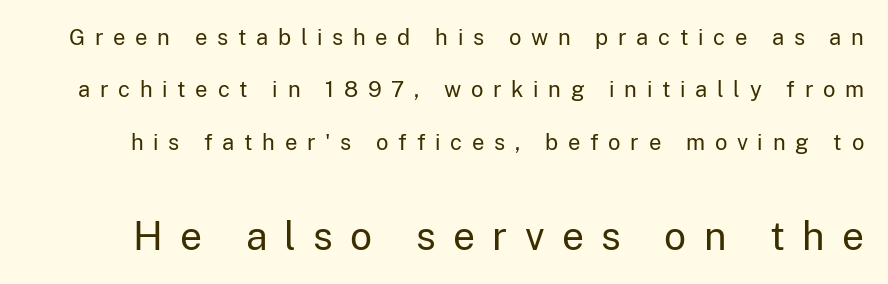
The image shows 39 px regular-weight sans-serif type, upright; set loose line spacing (2.38x), unusually wide letter spacing (+0.44 em), not underlined; the second (bottom) block is 1.77x larger; low stroke contrast and a medium x-height.
